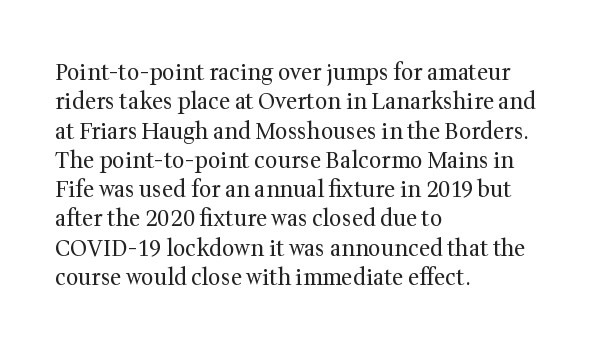
The image shows 22 px text type, upright; set left-aligned, normal line spacing (1.33x), normal letter spacing, not underlined.
